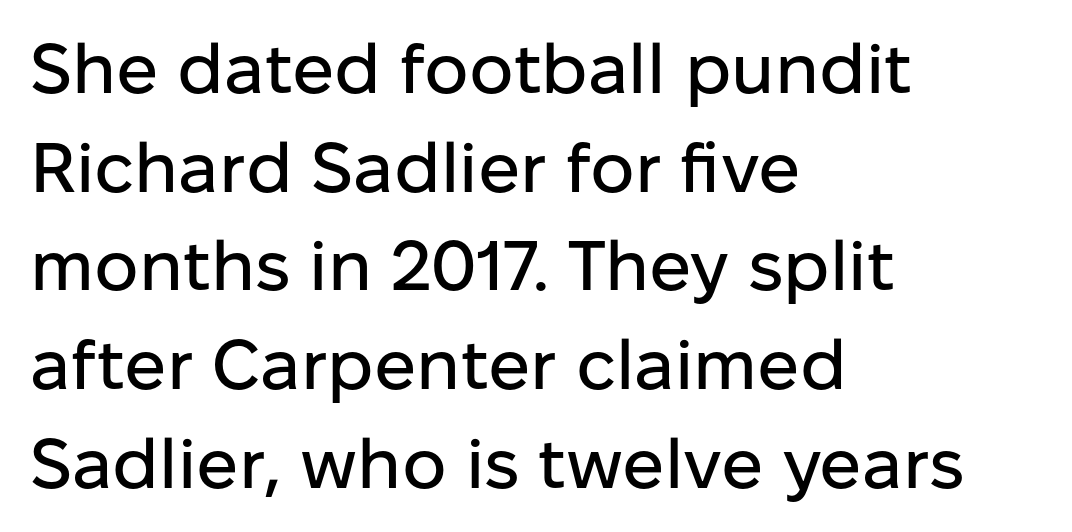
Is the block centered? No — it sits flush against the left margin. Regular leading. Vertical strokes here are truly vertical. This rendering leaves character spacing at its baseline value.
